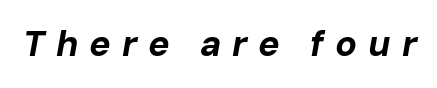
{"italic": "yes", "lean": "right", "slant_degrees": 10, "bold": "yes", "weight": "bold", "width": "normal", "stroke_contrast": "low", "x_height": "medium", "monospaced": "no", "underline": "no", "letter_spacing": "wide", "letter_spacing_em": 0.3, "glyph_px": 36}
